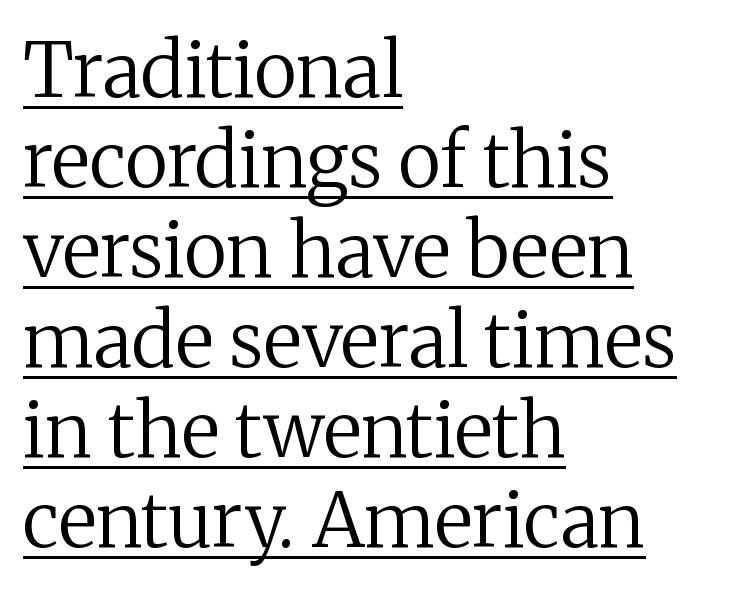
Typographically, this falls in the serif category. The string is rendered with underlining switched on. Note the varied advance widths — an 'i' is clearly narrower than an 'm'. Counters stay open thanks to moderate or lighter strokes. Leftover space on each line is placed entirely after the last word.
